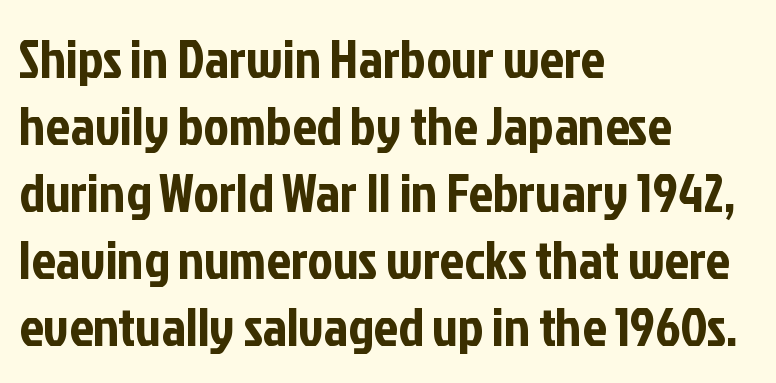
Look at the bottom of the vertical strokes: they stop flat, with no serifs. The strip under each line holds only bare page. Does the lettering tilt? It doesn't — this is upright. Is the block centered? No — it sits flush against the left margin. The horizontal fit of the characters is conventional and even. Looks like regular typesetting: each glyph gets only the width it needs.
